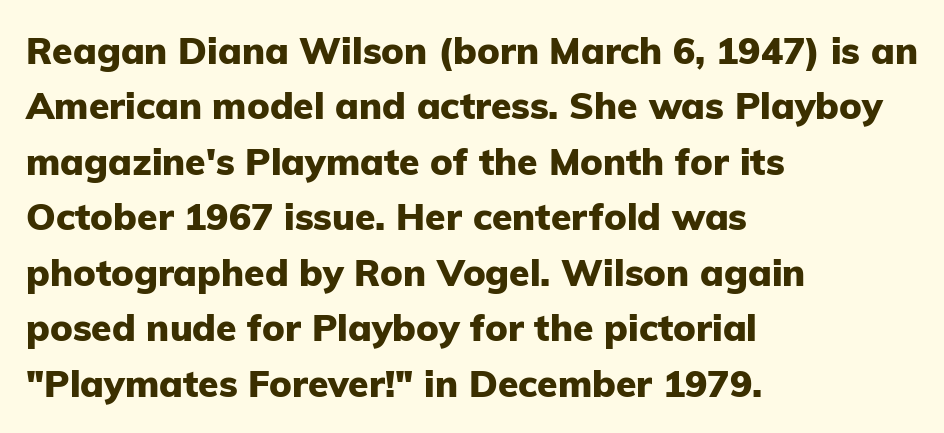
Q: Is the text bold? A: Yes.
Q: Is the text italic (slanted)? A: No, it is upright.
Q: Is the typeface a serif or a sans-serif typeface? A: Sans-serif.
Q: Is the text underlined? A: No.
Q: How is the paragraph aligned? A: Left-aligned.
Q: Is the spacing between letters normal or unusually wide? A: Normal.
Q: Is the spacing between lines tight, normal or loose? A: Normal.
Q: Width (condensed, normal, or wide)? A: Normal.
Q: Stroke contrast? A: Low.
Q: x-height? A: Medium.
Q: Monospaced? A: No.
